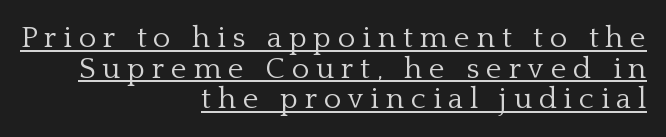
The rendering uses the underline text-decoration. Leading is clearly below the norm, producing a dense column. Each stroke keeps to a modest, everyday thickness or less. Layout note: lines flush right. Typographically, this falls in the serif category. The passage shown is typed in a proportional face where columns would drift.
